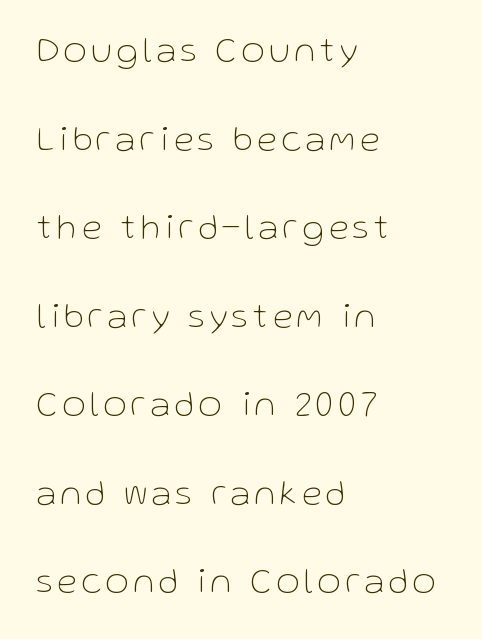
{"serif": "no", "italic": "no", "bold": "no", "weight": "thin", "width": "normal", "stroke_contrast": "low", "x_height": "medium", "monospaced": "no", "underline": "no", "align": "left", "line_spacing": "loose", "line_spacing_ratio": 2.46, "glyph_px": 36}
